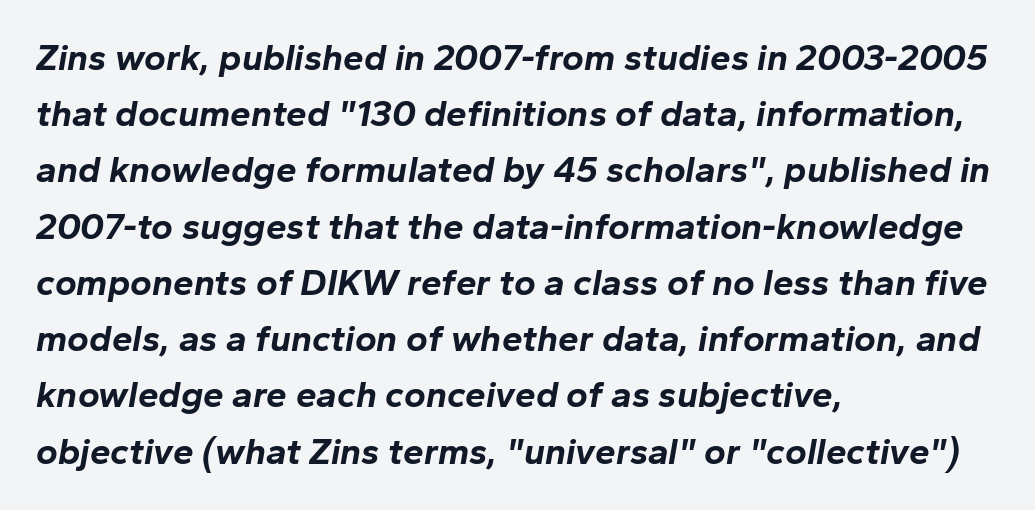
The image shows 37 px bold type, italic (leaning right); set left-aligned, normal line spacing (1.52x), normal letter spacing, not underlined; low stroke contrast and a medium x-height.
